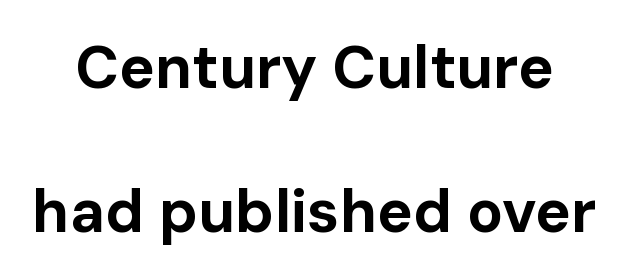
The image shows 60 px bold sans-serif type, upright; set loose line spacing (2.4x), normal letter spacing, not underlined; low stroke contrast and a medium x-height.
